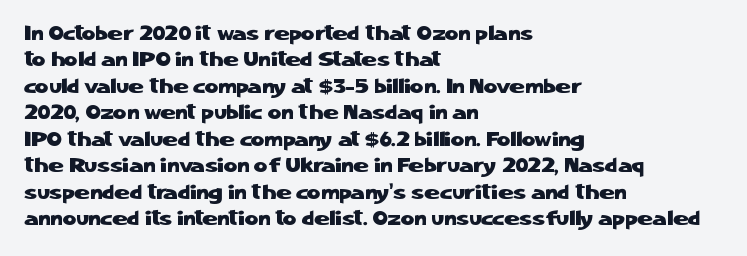
{"italic": "no", "underline": "no", "align": "left", "line_spacing": "normal", "line_spacing_ratio": 1.26, "letter_spacing": "normal", "letter_spacing_em": 0.0, "glyph_px": 21}
